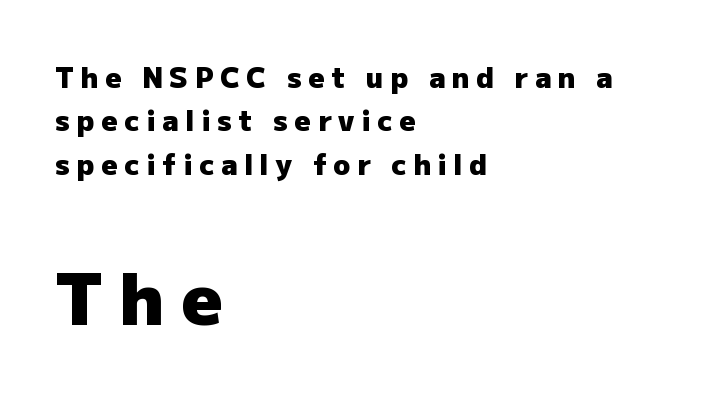
The image shows 71 px heavy sans-serif type, upright; set left-aligned, normal line spacing (1.55x), unusually wide letter spacing (+0.24 em), not underlined; the second (bottom) block is 2.54x larger; low stroke contrast and a medium x-height.
